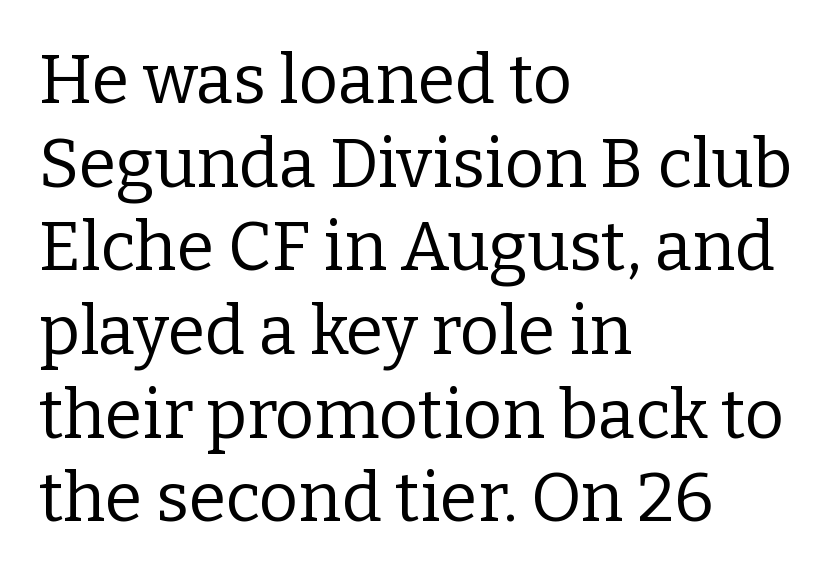
These lines are rendered in a variable-pitch font. Tracking value appears to be zero — textbook default spacing. Letters rest on an invisible, unmarked baseline. Nope, not italic — everything's standing straight.
